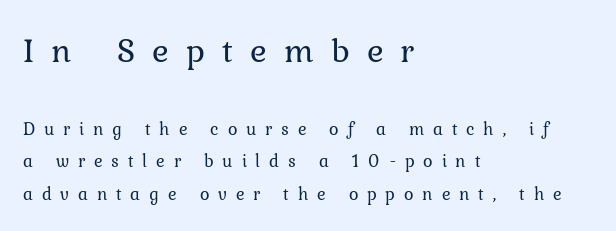
Type size steps down from the first block to the second. These lines are rendered in a variable-pitch font. The type is letterspaced generously, with wide tracking. These lines are set flush left with a ragged right edge. Posture: upright roman.
